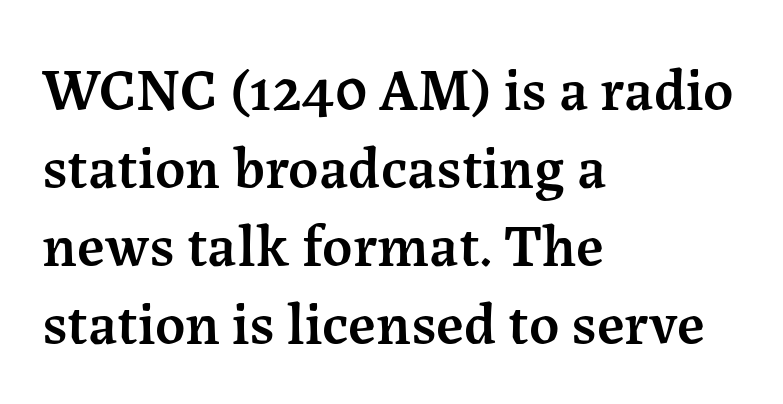
The image shows 59 px semibold serif type, upright; set left-aligned, normal line spacing (1.32x), normal letter spacing, not underlined; medium stroke contrast and a medium x-height.
